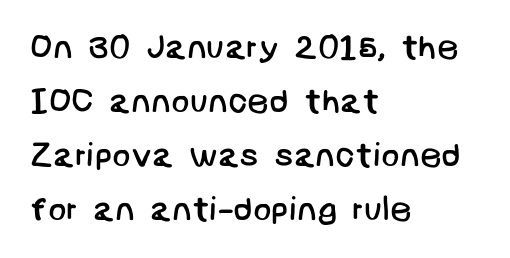
The image shows 34 px regular-weight sans-serif type; set left-aligned, normal line spacing (1.59x), normal letter spacing, not underlined; low stroke contrast and a large x-height.
